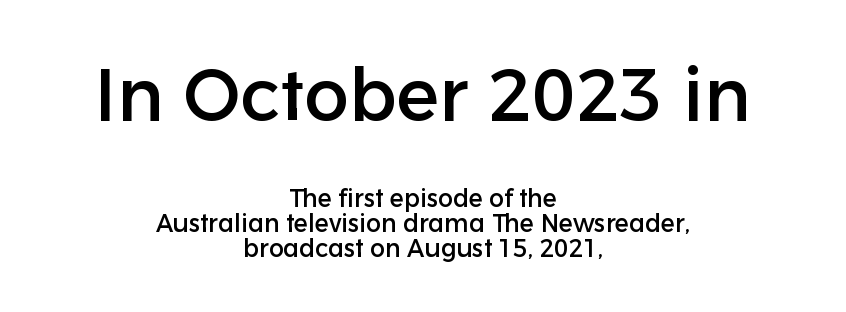
The image shows 75 px sans-serif type, upright; set centered, tight line spacing (0.99x), normal letter spacing, not underlined; the first (top) block is 3.0x larger; low stroke contrast and a medium x-height.
